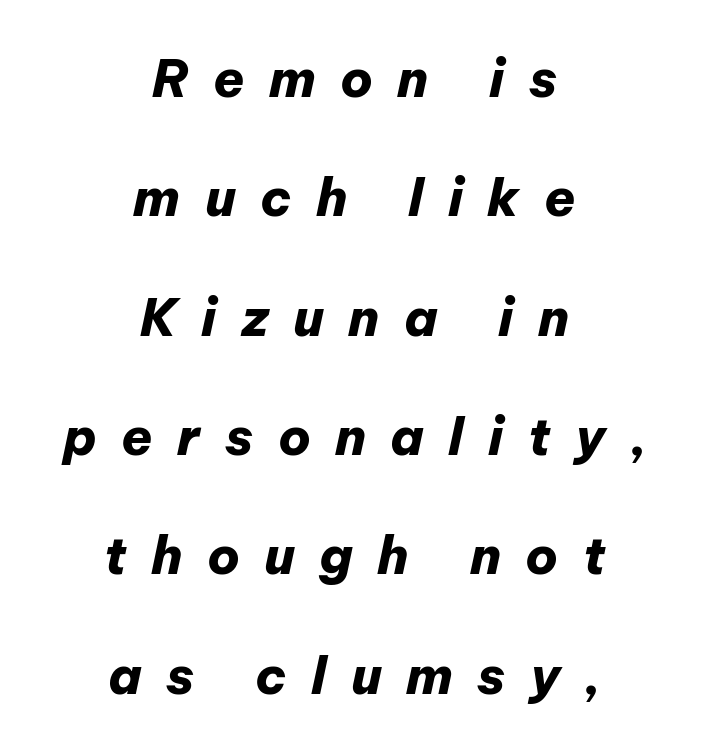
Q: Is the text bold? A: Yes.
Q: Is the text italic (slanted)? A: Yes, it leans right by about 12 degrees.
Q: Is the text underlined? A: No.
Q: How is the paragraph aligned? A: Centered.
Q: Is the spacing between letters normal or unusually wide? A: Unusually wide.
Q: Is the spacing between lines tight, normal or loose? A: Loose.
Q: Width (condensed, normal, or wide)? A: Normal.
Q: Stroke contrast? A: Low.
Q: x-height? A: Medium.
Q: Monospaced? A: No.
